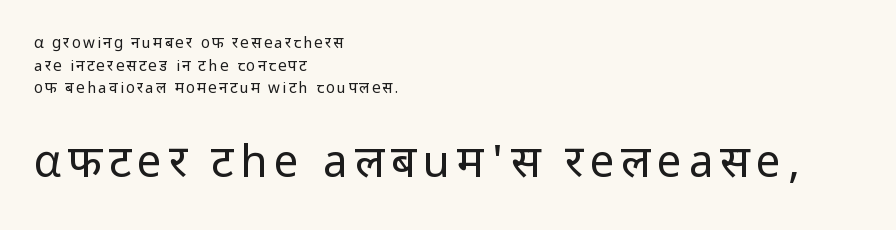
Each row of text sits above clean, open space. A student would notice the bottom passage is typeset larger than what precedes it. These lines are rendered in a variable-pitch font. A typesetter would mark this as roman, not italic. A typesetter would label this face a sans. In terms of leading, this rendering sits right in the middle.
